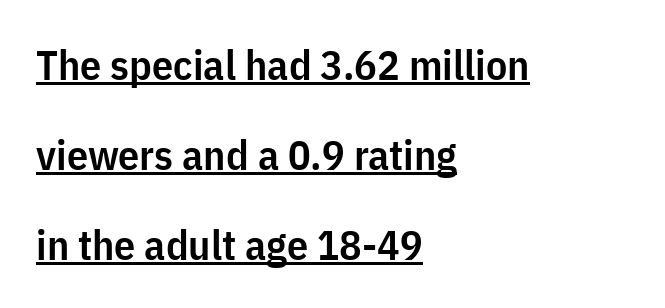
Q: Is the text bold? A: Semi-bold.
Q: Is the text italic (slanted)? A: No, it is upright.
Q: Is the typeface a serif or a sans-serif typeface? A: Sans-serif.
Q: Is the text underlined? A: Yes.
Q: How is the paragraph aligned? A: Left-aligned.
Q: Is the spacing between letters normal or unusually wide? A: Normal.
Q: Is the spacing between lines tight, normal or loose? A: Loose.
Q: Width (condensed, normal, or wide)? A: Condensed.
Q: Stroke contrast? A: Low.
Q: x-height? A: Medium.
Q: Monospaced? A: No.
